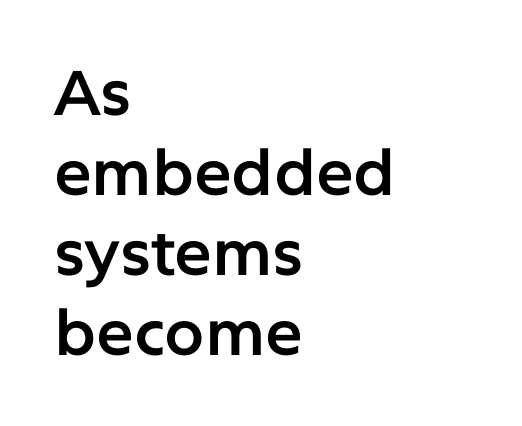
The image shows 63 px sans-serif type, upright; set left-aligned, normal line spacing (1.27x), normal letter spacing, not underlined; low stroke contrast and a medium x-height.
